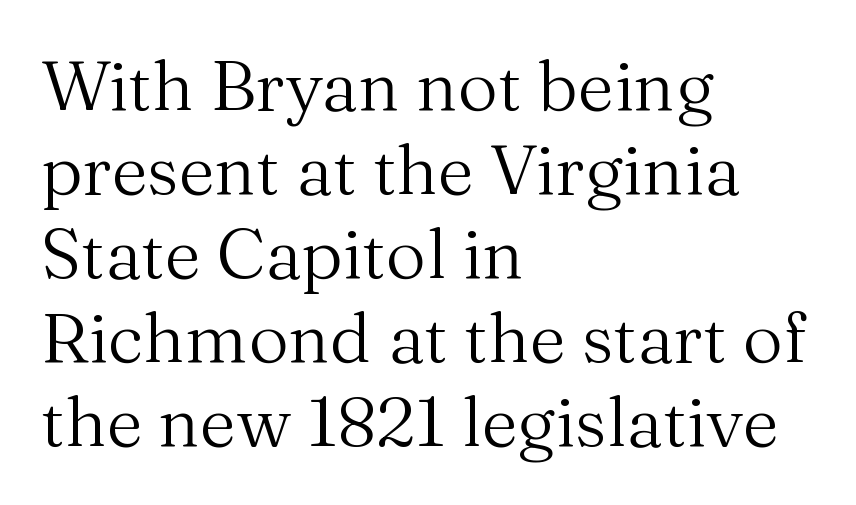
The image shows 70 px regular-weight serif type, upright; set left-aligned, line spacing 1.2x, normal letter spacing, not underlined; medium stroke contrast and a medium x-height.
